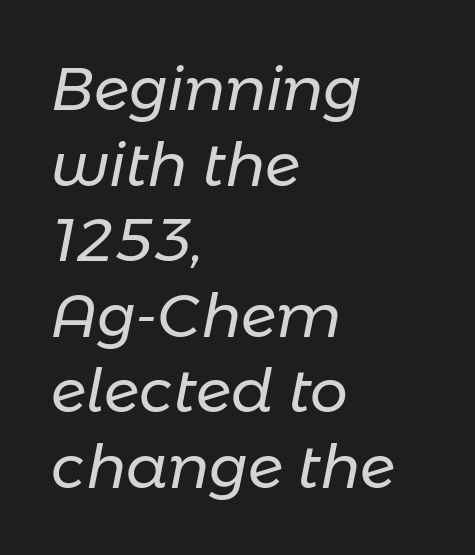
{"italic": "yes", "lean": "right", "slant_degrees": 11, "bold": "no", "weight": "regular", "width": "normal", "stroke_contrast": "low", "x_height": "medium", "monospaced": "no", "underline": "no", "align": "left", "line_spacing": "normal", "line_spacing_ratio": 1.26, "letter_spacing": "normal", "letter_spacing_em": 0.0, "glyph_px": 60}
